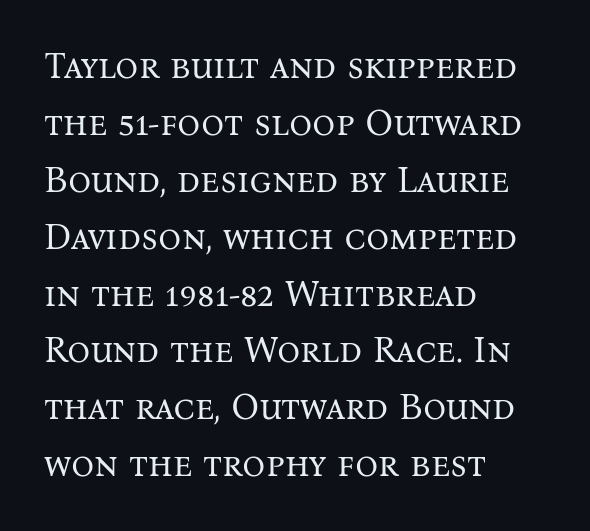
The passage shown is typed in a proportional face where columns would drift. These glyphs show unthickened strokes, regular width or finer. The rag falls on the right side of this text block. The rows are spaced the way most documents space them. Underlining? Definitely not there. This is roman type, the default non-slanted kind.
